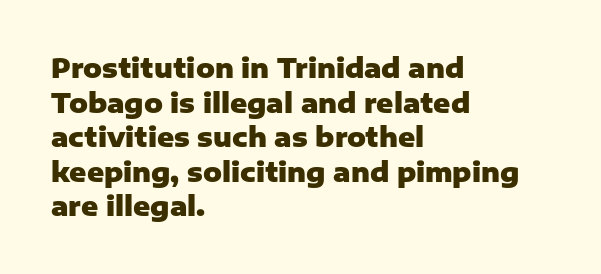
{"italic": "no", "bold": "yes", "underline": "no", "align": "left", "line_spacing": "normal", "line_spacing_ratio": 1.33, "letter_spacing": "normal", "letter_spacing_em": 0.0, "glyph_px": 26}
